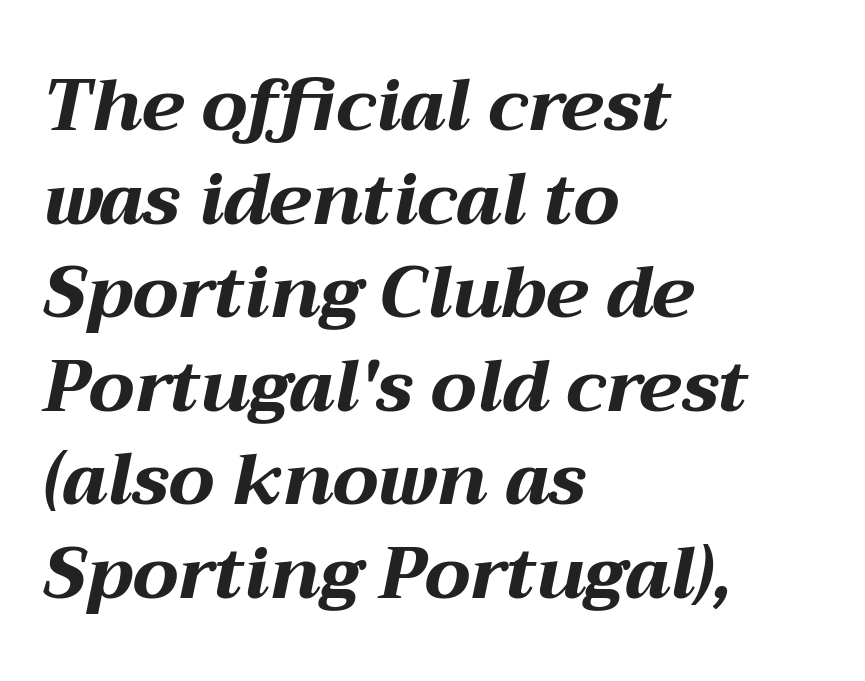
Q: Is the text bold? A: Yes.
Q: Is the text italic (slanted)? A: Yes, it leans right by about 12 degrees.
Q: Is the text underlined? A: No.
Q: How is the paragraph aligned? A: Left-aligned.
Q: Is the spacing between letters normal or unusually wide? A: Normal.
Q: Is the spacing between lines tight, normal or loose? A: Normal.
Q: Width (condensed, normal, or wide)? A: Wide.
Q: Stroke contrast? A: Medium.
Q: x-height? A: Medium.
Q: Monospaced? A: No.
